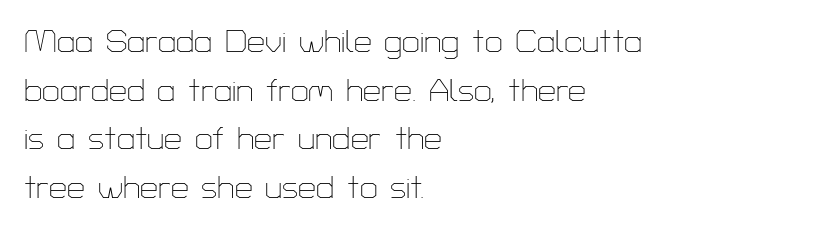
Q: Is the text bold? A: No.
Q: Is the text italic (slanted)? A: No, it is upright.
Q: Is the typeface a serif or a sans-serif typeface? A: Sans-serif.
Q: Is the text underlined? A: No.
Q: How is the paragraph aligned? A: Left-aligned.
Q: Is the spacing between letters normal or unusually wide? A: Normal.
Q: Is the spacing between lines tight, normal or loose? A: Normal.
Q: Width (condensed, normal, or wide)? A: Normal.
Q: Stroke contrast? A: Low.
Q: x-height? A: Medium.
Q: Monospaced? A: No.
